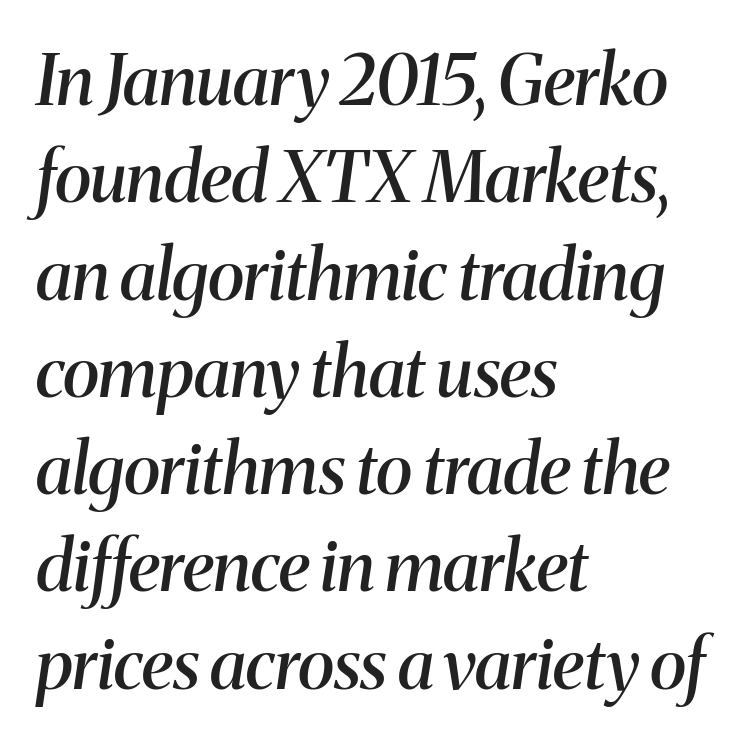
The image shows 70 px semibold serif type, italic (leaning right); set left-aligned, normal line spacing (1.39x), normal letter spacing, not underlined; medium stroke contrast and a medium x-height.
